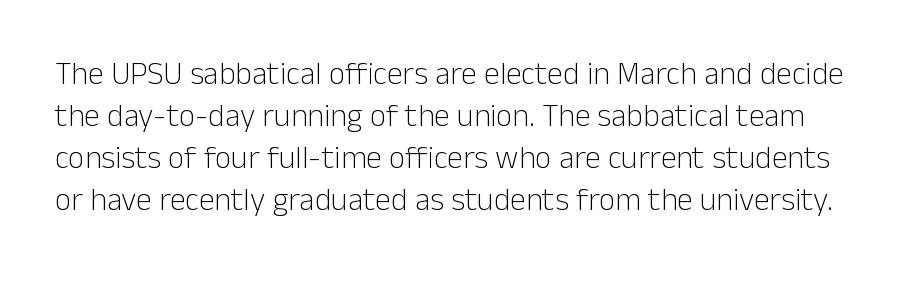
Designer's note — italics off, roman on. The designer went with a sans here, leaving each stem footless. There is no visible air inserted between adjacent glyphs. The rendering uses natural spacing where letterforms have individual widths. The passage shown stacks its lines at a standard gap.
